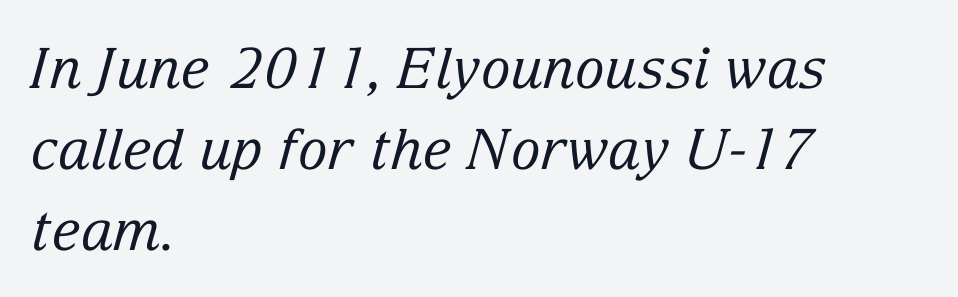
Q: Is the text bold? A: No.
Q: Is the text italic (slanted)? A: Yes, it leans right by about 15 degrees.
Q: Is the typeface a serif or a sans-serif typeface? A: Serif.
Q: Is the text underlined? A: No.
Q: How is the paragraph aligned? A: Left-aligned.
Q: Is the spacing between letters normal or unusually wide? A: Normal.
Q: Is the spacing between lines tight, normal or loose? A: Normal.
Q: Width (condensed, normal, or wide)? A: Normal.
Q: Stroke contrast? A: Low.
Q: x-height? A: Medium.
Q: Monospaced? A: No.
